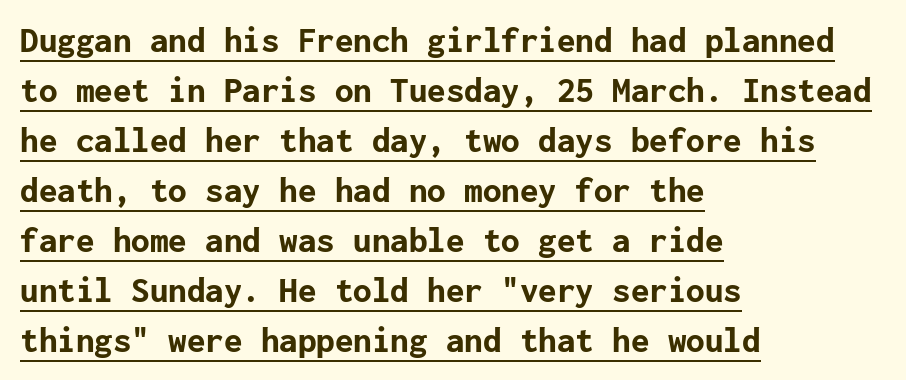
Q: Is the text bold? A: Yes.
Q: Is the text italic (slanted)? A: No, it is upright.
Q: Is the typeface a serif or a sans-serif typeface? A: Sans-serif.
Q: Is the text underlined? A: Yes.
Q: How is the paragraph aligned? A: Left-aligned.
Q: Is the spacing between letters normal or unusually wide? A: Normal.
Q: Is the spacing between lines tight, normal or loose? A: Normal.
Q: Width (condensed, normal, or wide)? A: Normal.
Q: Stroke contrast? A: Low.
Q: x-height? A: Medium.
